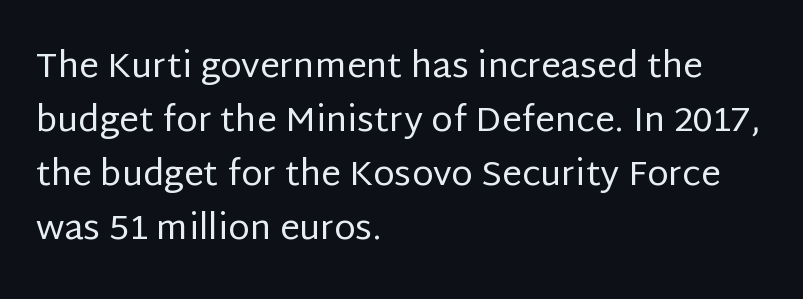
{"serif": "no", "italic": "no", "bold": "no", "weight": "regular", "width": "normal", "stroke_contrast": "low", "x_height": "large", "monospaced": "no", "underline": "no", "align": "left", "line_spacing": "normal", "line_spacing_ratio": 1.54, "letter_spacing": "normal", "letter_spacing_em": 0.0, "glyph_px": 35}
